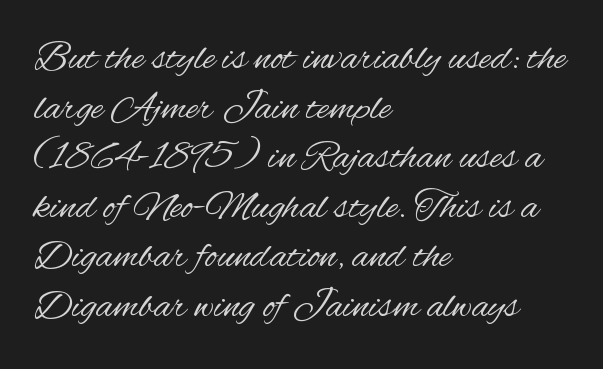
The image shows 41 px regular-weight, condensed sans-serif type; set left-aligned, line spacing 1.21x, normal letter spacing, not underlined; medium stroke contrast and a small x-height.
